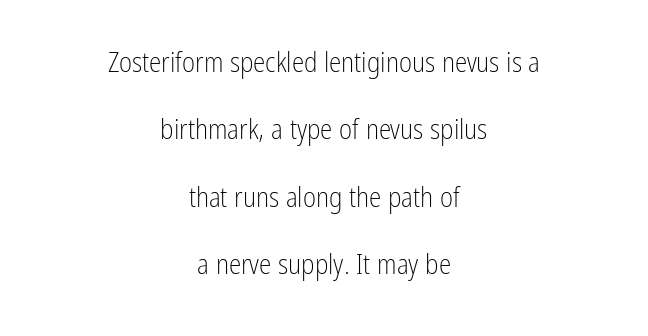
A student would call this center alignment; a typographer would say set centered. This sample uses a sans-serif face. Words float on clear page, feet unadorned. Reading down the column, the eye jumps a long way to each next line. Notice how the stems are strictly vertical — no italics here.
